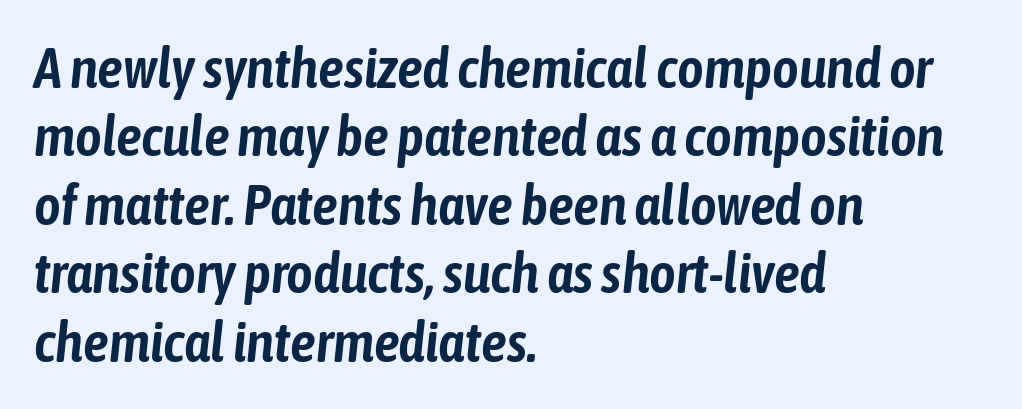
{"italic": "yes", "lean": "right", "slant_degrees": 6, "width": "condensed", "stroke_contrast": "low", "x_height": "medium", "monospaced": "no", "underline": "no", "align": "left", "line_spacing_ratio": 1.2, "letter_spacing": "normal", "letter_spacing_em": 0.0, "glyph_px": 57}
